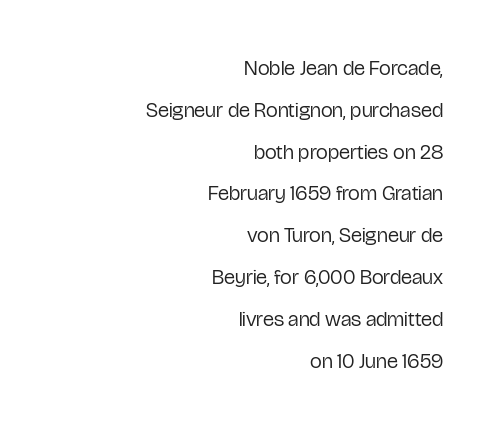
The image shows 21 px text type, upright; set right-aligned, loose line spacing (1.99x), normal letter spacing, not underlined.
